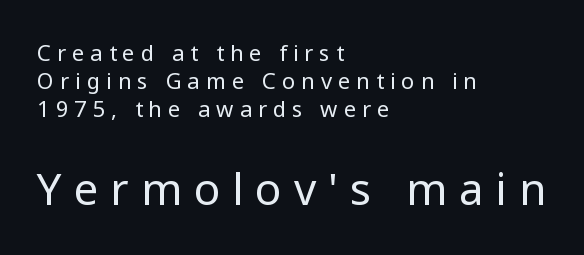
Stems here are at most as thick as an everyday book face. Letter spacing: wide. Summary of vertical rhythm: regular, with standard interline spacing. Note the varied advance widths — an 'i' is clearly narrower than an 'm'. The passage shown is not underscored anywhere. The rendering anchors every line to the left-hand side.
